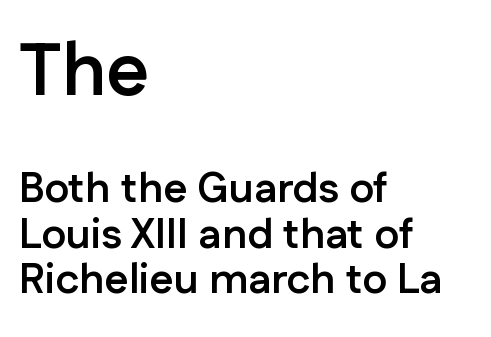
Visually, the top section dominates because its glyphs are scaled up. Characters follow at the spacing the type designer built in. Quick note: not italic, upright. Words float on clear page, feet unadorned. The rag falls on the right side of this text block. How heavy is the stroke? Heavy — this is a bold.
